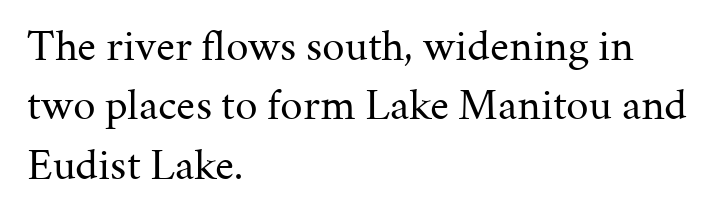
The image shows 45 px regular-weight serif type, upright; set left-aligned, normal line spacing (1.32x), normal letter spacing, not underlined; medium stroke contrast and a medium x-height.
